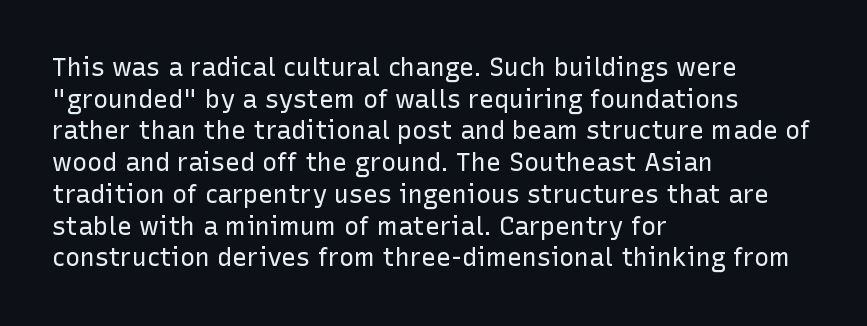
The characters are drawn with everyday or finer stroke widths. The string is rendered with underlining switched off. Leading matches the norm, producing a regular column. This sample uses plain, unmodified letter spacing.
